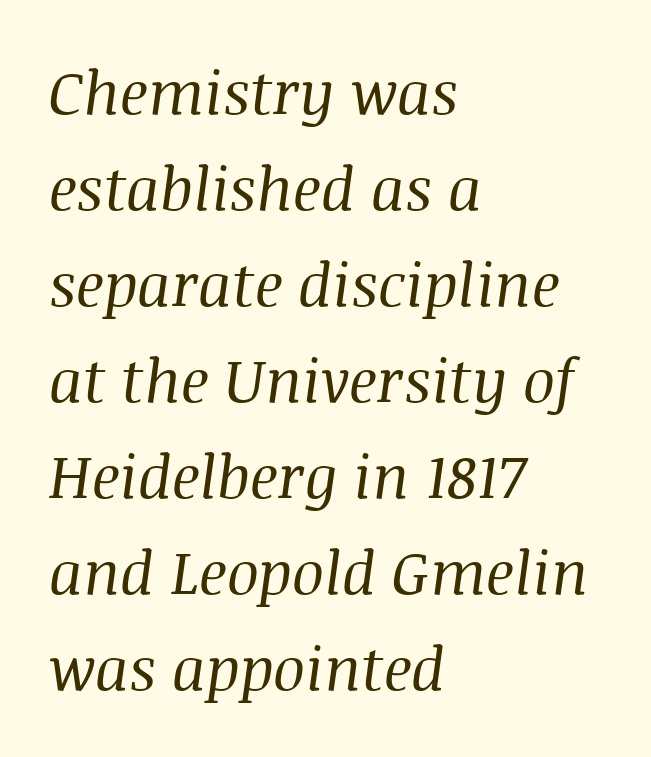
The image shows 60 px regular-weight serif type, italic (leaning right); set left-aligned, normal line spacing (1.6x), normal letter spacing, not underlined; medium stroke contrast and a large x-height.
